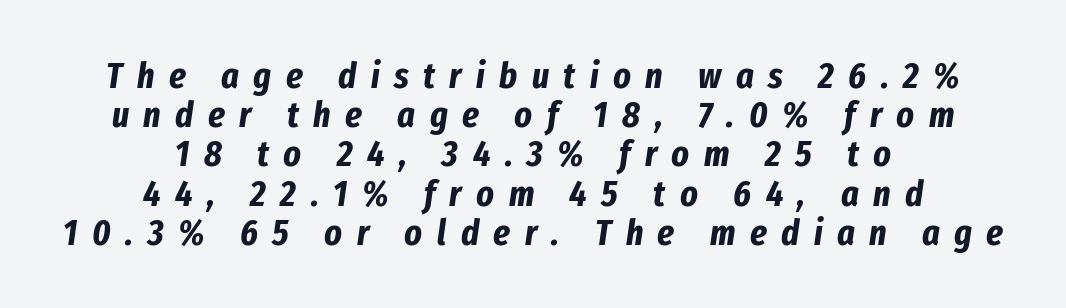
The image shows 37 px bold, condensed type, italic (leaning right); set centered, tight line spacing (1.06x), unusually wide letter spacing (+0.39 em), not underlined; low stroke contrast and a medium x-height.
